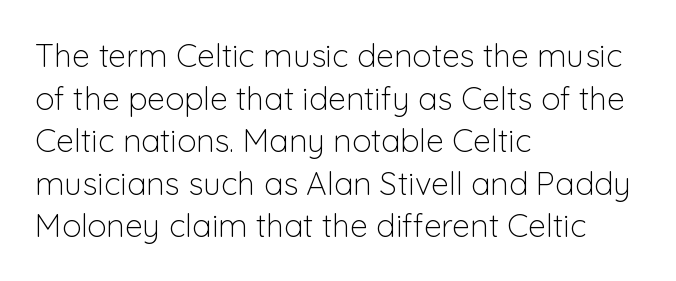
{"serif": "no", "italic": "no", "bold": "no", "weight": "light", "width": "normal", "stroke_contrast": "low", "x_height": "medium", "monospaced": "no", "underline": "no", "align": "left", "line_spacing": "normal", "line_spacing_ratio": 1.33, "letter_spacing": "normal", "letter_spacing_em": 0.0, "glyph_px": 32}
